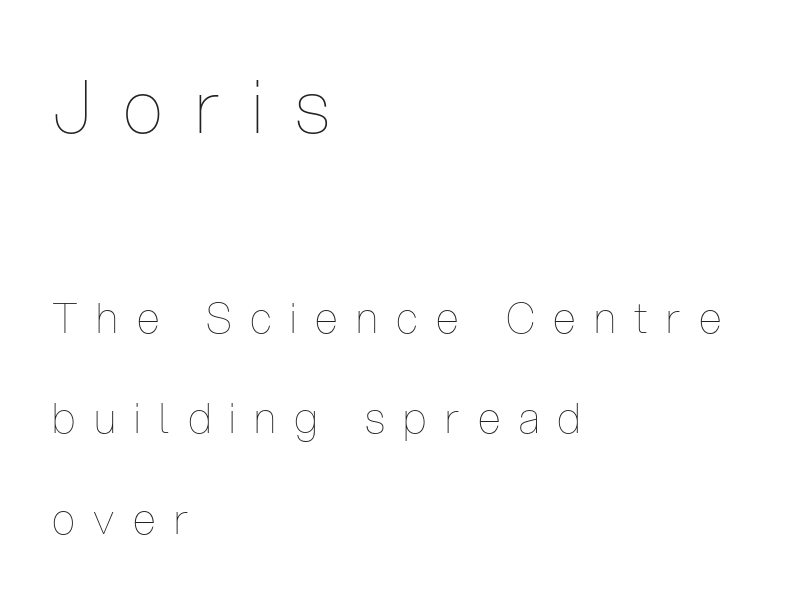
{"italic": "no", "bold": "no", "weight": "thin", "width": "condensed", "stroke_contrast": "low", "x_height": "medium", "monospaced": "no", "underline": "no", "align": "left", "line_spacing": "loose", "line_spacing_ratio": 2.4, "letter_spacing": "wide", "letter_spacing_em": 0.44, "larger_block": "first", "size_ratio": 1.74, "glyph_px": 73}
